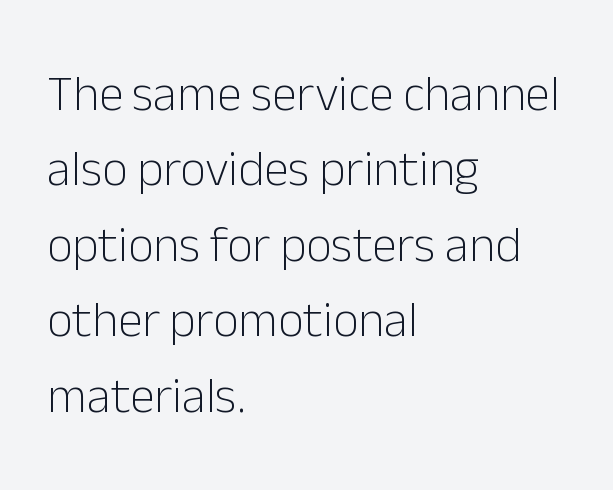
The image shows 50 px light sans-serif type, upright; set left-aligned, normal line spacing (1.51x), normal letter spacing, not underlined; low stroke contrast and a medium x-height.
